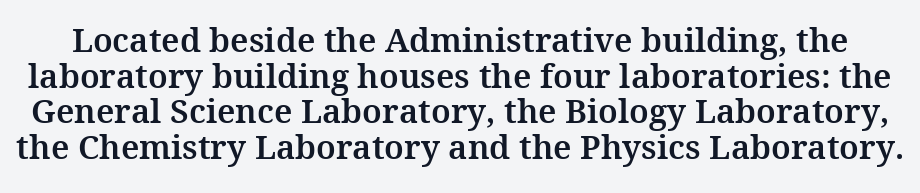
{"serif": "yes", "italic": "no", "width": "normal", "stroke_contrast": "medium", "x_height": "medium", "monospaced": "no", "underline": "no", "line_spacing": "tight", "line_spacing_ratio": 1.08, "letter_spacing": "normal", "letter_spacing_em": 0.0, "glyph_px": 33}
